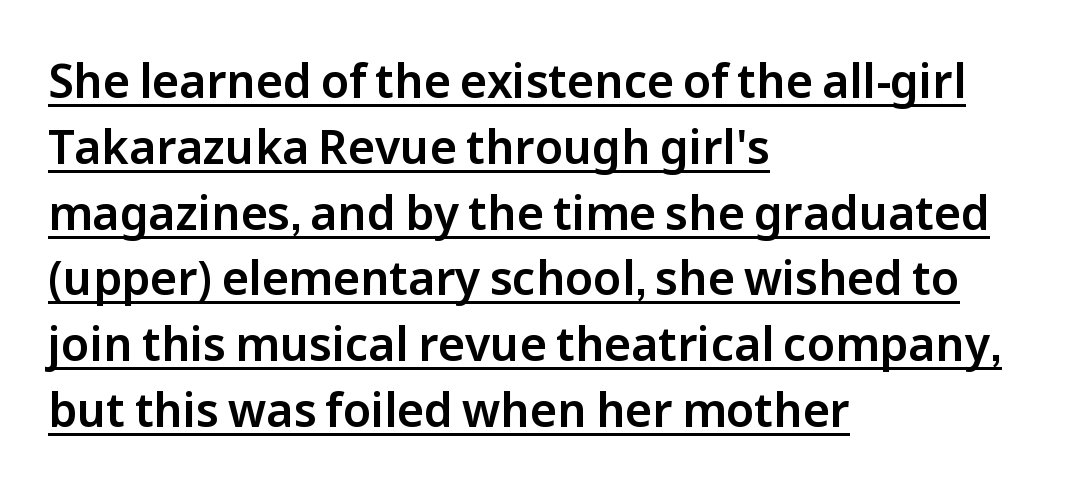
The face used here is proportionally spaced, like ordinary book or web type. All the whitespace from short lines collects on the right. This rendering leaves character spacing at its baseline value. Regular leading. You can tell from the bare stems that sans-serif type was used. The lettering stays uniformly vertical, giving the passage a roman look.
